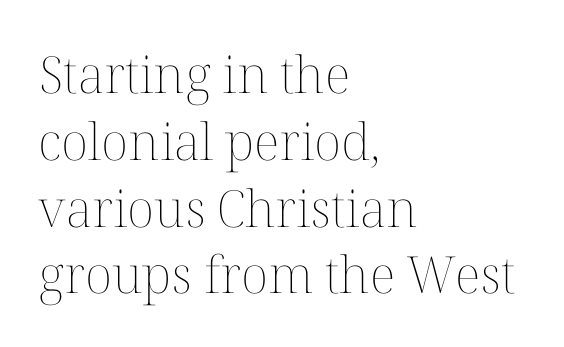
{"italic": "no", "bold": "no", "weight": "thin", "width": "normal", "stroke_contrast": "medium", "x_height": "medium", "monospaced": "no", "underline": "no", "align": "left", "line_spacing": "normal", "line_spacing_ratio": 1.31, "letter_spacing": "normal", "letter_spacing_em": 0.0, "glyph_px": 51}
